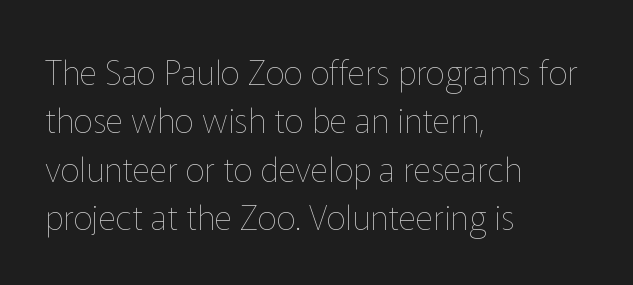
Does the lettering tilt? It doesn't — this is upright. Honestly, the letter spacing is just normal — you wouldn't notice it. Plain, unruled lines of type. Looks like regular typesetting: each glyph gets only the width it needs.
